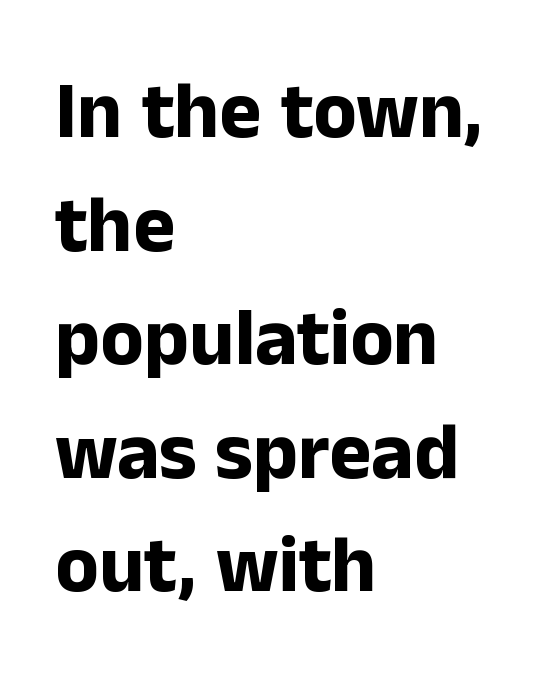
Spacing verdict: proportional, widths tailored to each character. Unmarked baselines from the first word to the last. Each glyph is drawn with heavy, bold strokes. The block of text has a typical density, with ordinary space between rows. No italicization has been applied; the sample stays upright.
